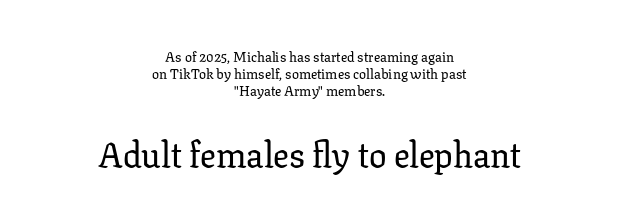
{"serif": "yes", "italic": "no", "width": "normal", "stroke_contrast": "low", "x_height": "medium", "monospaced": "no", "underline": "no", "align": "center", "line_spacing_ratio": 1.22, "letter_spacing": "normal", "letter_spacing_em": 0.0, "larger_block": "second", "size_ratio": 2.5, "glyph_px": 35}
